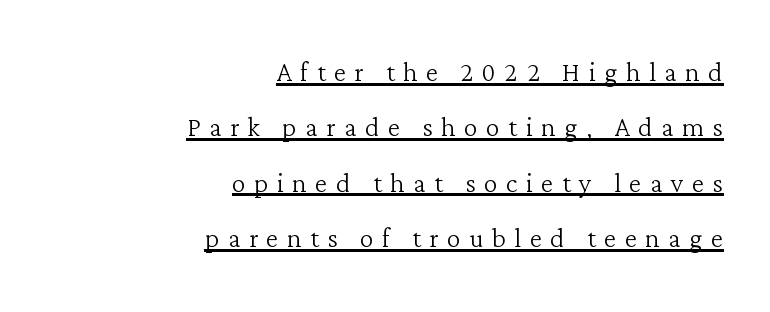
Q: Is the text bold? A: No.
Q: Is the text italic (slanted)? A: No, it is upright.
Q: Is the typeface a serif or a sans-serif typeface? A: Serif.
Q: Is the text underlined? A: Yes.
Q: How is the paragraph aligned? A: Right-aligned.
Q: Is the spacing between letters normal or unusually wide? A: Unusually wide.
Q: Is the spacing between lines tight, normal or loose? A: Normal.
Q: Width (condensed, normal, or wide)? A: Normal.
Q: Stroke contrast? A: Low.
Q: x-height? A: Medium.
Q: Monospaced? A: No.
